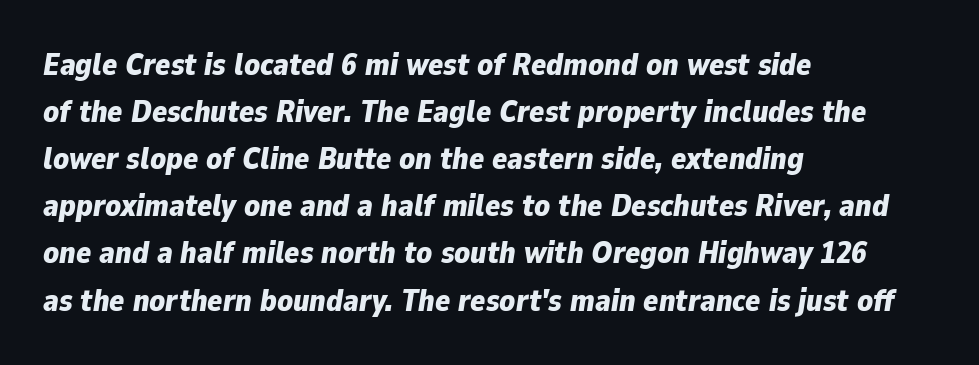
Q: Is the text bold? A: Yes.
Q: Is the text italic (slanted)? A: Yes, it leans right by about 9 degrees.
Q: Is the text underlined? A: No.
Q: How is the paragraph aligned? A: Left-aligned.
Q: Is the spacing between letters normal or unusually wide? A: Normal.
Q: Is the spacing between lines tight, normal or loose? A: Normal.
Q: Width (condensed, normal, or wide)? A: Normal.
Q: Stroke contrast? A: Low.
Q: x-height? A: Medium.
Q: Monospaced? A: No.
